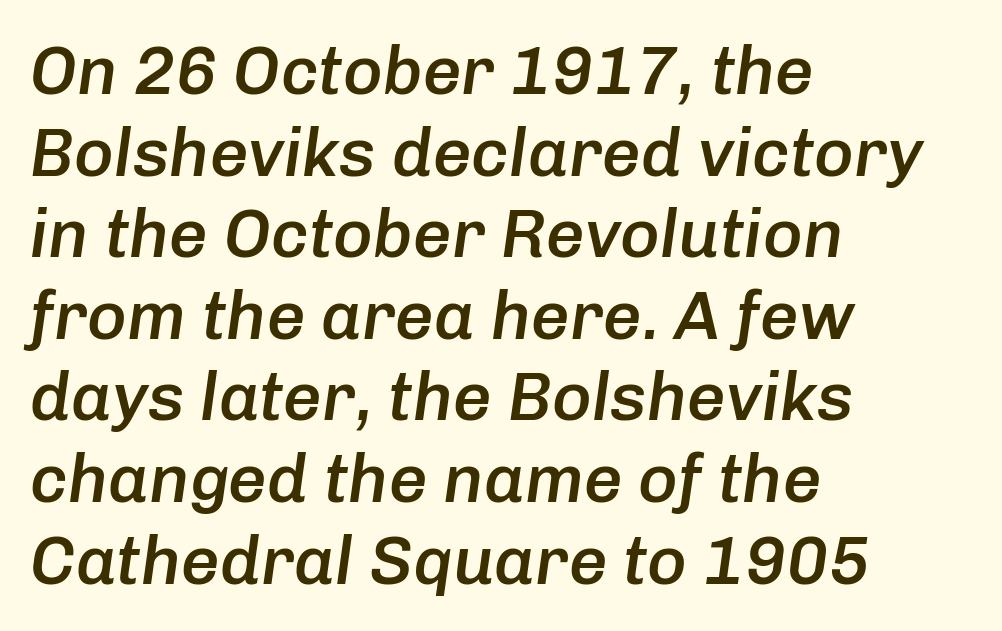
Q: Is the text bold? A: Semi-bold.
Q: Is the text italic (slanted)? A: Yes, it leans right by about 8 degrees.
Q: Is the text underlined? A: No.
Q: How is the paragraph aligned? A: Left-aligned.
Q: Is the spacing between letters normal or unusually wide? A: Normal.
Q: Width (condensed, normal, or wide)? A: Normal.
Q: Stroke contrast? A: Low.
Q: x-height? A: Medium.
Q: Monospaced? A: No.
